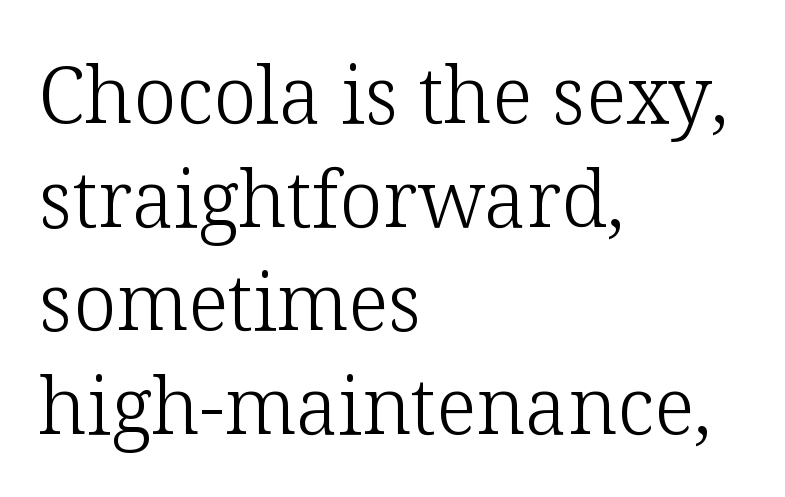
The image shows 78 px light serif type, upright; set left-aligned, normal line spacing (1.33x), normal letter spacing, not underlined; low stroke contrast and a medium x-height.
